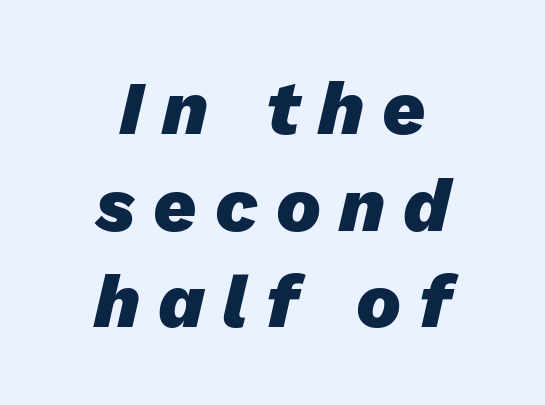
{"italic": "yes", "lean": "right", "slant_degrees": 13, "bold": "yes", "weight": "heavy", "width": "normal", "stroke_contrast": "low", "x_height": "medium", "monospaced": "no", "underline": "no", "align": "center", "line_spacing": "normal", "line_spacing_ratio": 1.29, "letter_spacing": "wide", "letter_spacing_em": 0.24, "glyph_px": 75}
